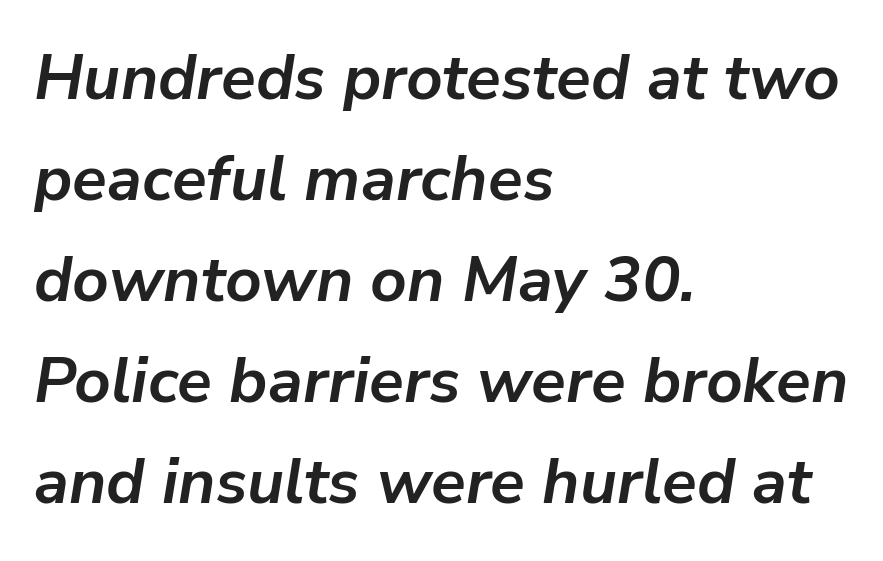
Q: Is the text bold? A: Yes.
Q: Is the text italic (slanted)? A: Yes, it leans right by about 9 degrees.
Q: Is the text underlined? A: No.
Q: How is the paragraph aligned? A: Left-aligned.
Q: Is the spacing between letters normal or unusually wide? A: Normal.
Q: Is the spacing between lines tight, normal or loose? A: Normal.
Q: Width (condensed, normal, or wide)? A: Normal.
Q: Stroke contrast? A: Low.
Q: x-height? A: Medium.
Q: Monospaced? A: No.
